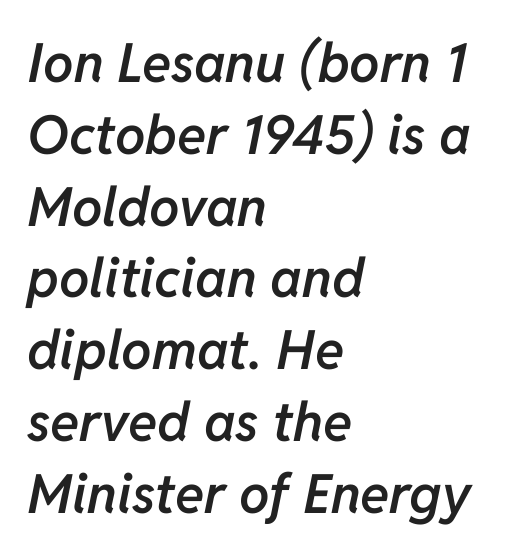
Q: Is the text bold? A: Semi-bold.
Q: Is the text italic (slanted)? A: Yes, it leans right by about 11 degrees.
Q: Is the text underlined? A: No.
Q: How is the paragraph aligned? A: Left-aligned.
Q: Is the spacing between letters normal or unusually wide? A: Normal.
Q: Is the spacing between lines tight, normal or loose? A: Normal.
Q: Width (condensed, normal, or wide)? A: Normal.
Q: Stroke contrast? A: Low.
Q: x-height? A: Medium.
Q: Monospaced? A: No.
